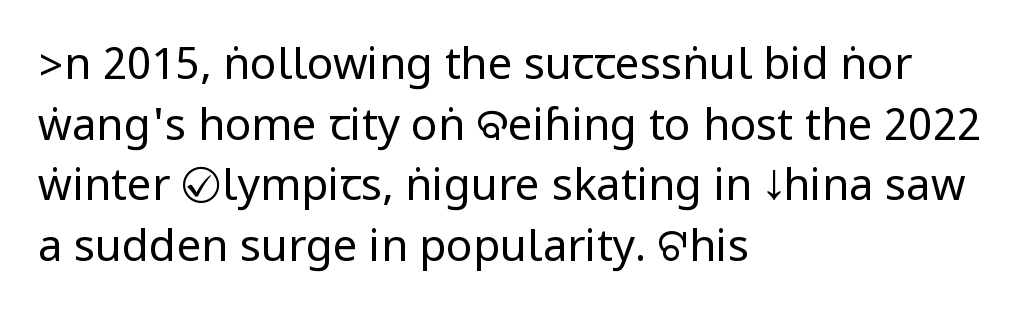
{"serif": "no", "italic": "no", "bold": "no", "weight": "regular", "width": "condensed", "stroke_contrast": "low", "underline": "no", "align": "left", "line_spacing": "normal", "line_spacing_ratio": 1.38, "letter_spacing": "normal", "letter_spacing_em": 0.0, "glyph_px": 44}
